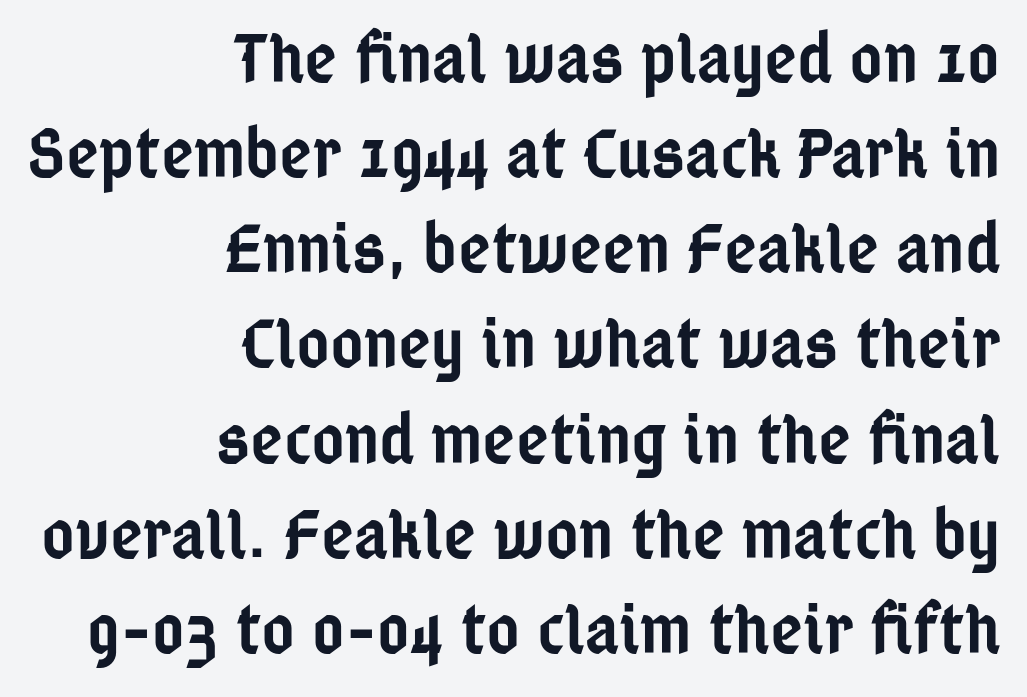
{"serif": "no", "italic": "no", "bold": "semi", "weight": "semibold", "width": "condensed", "stroke_contrast": "low", "x_height": "medium", "monospaced": "no", "underline": "no", "align": "right", "line_spacing": "normal", "line_spacing_ratio": 1.34, "letter_spacing": "normal", "letter_spacing_em": 0.0, "glyph_px": 71}
